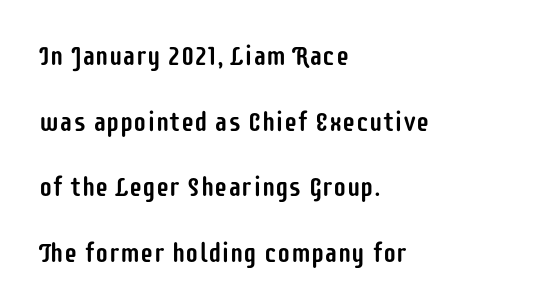
The image shows 27 px text type, upright; set left-aligned, loose line spacing (2.43x), normal letter spacing, not underlined.
